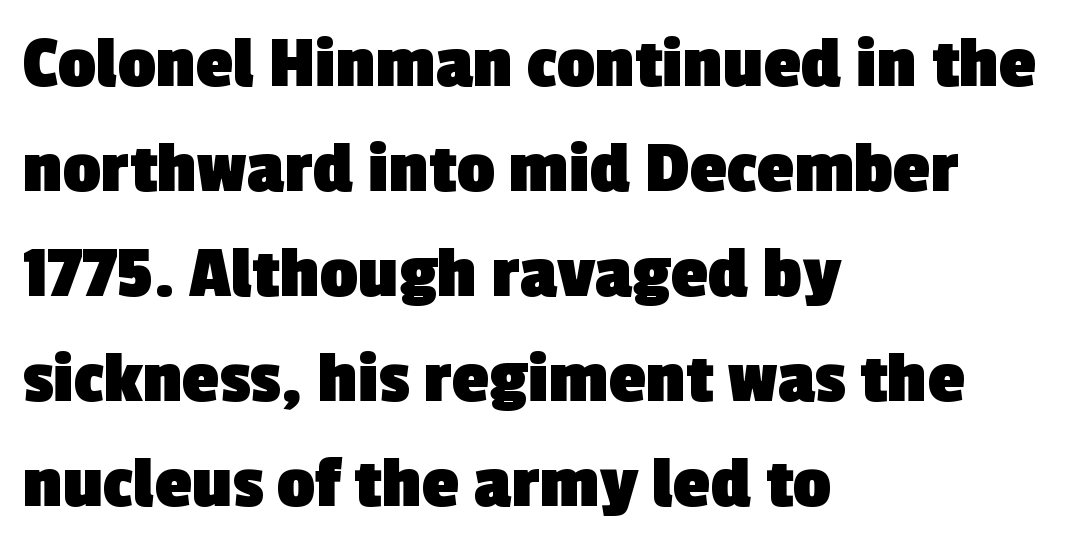
{"serif": "no", "bold": "yes", "weight": "heavy", "width": "normal", "x_height": "medium", "monospaced": "no", "underline": "no", "align": "left", "line_spacing": "normal", "line_spacing_ratio": 1.4, "letter_spacing": "normal", "letter_spacing_em": 0.0, "glyph_px": 75}
